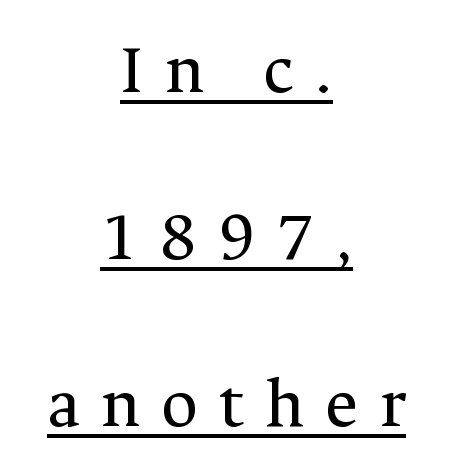
The image shows 72 px regular-weight serif type, upright; set centered, loose line spacing (2.32x), unusually wide letter spacing (+0.29 em), underlined; medium stroke contrast and a medium x-height.
